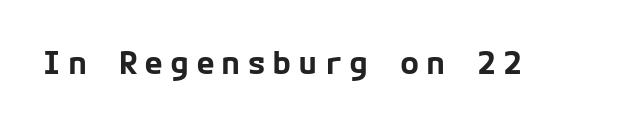
The image shows 32 px bold sans-serif type, upright; set unusually wide letter spacing (+0.2 em), not underlined; low stroke contrast and a medium x-height.
